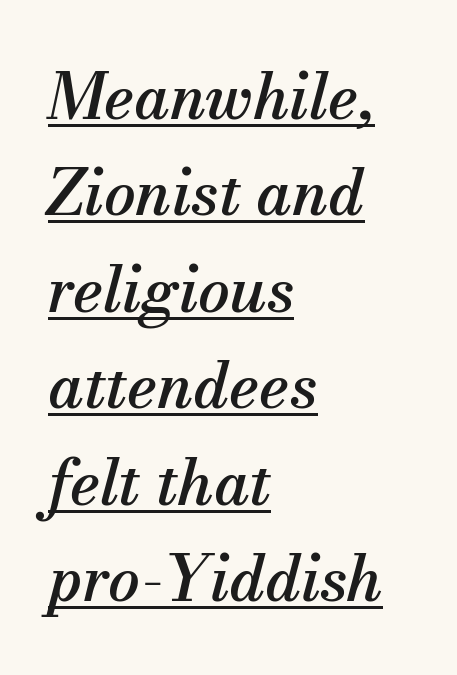
{"serif": "yes", "italic": "yes", "lean": "right", "slant_degrees": 13, "width": "normal", "stroke_contrast": "medium", "x_height": "small", "monospaced": "no", "underline": "yes", "align": "left", "line_spacing": "normal", "line_spacing_ratio": 1.53, "letter_spacing": "normal", "letter_spacing_em": 0.0, "glyph_px": 63}
